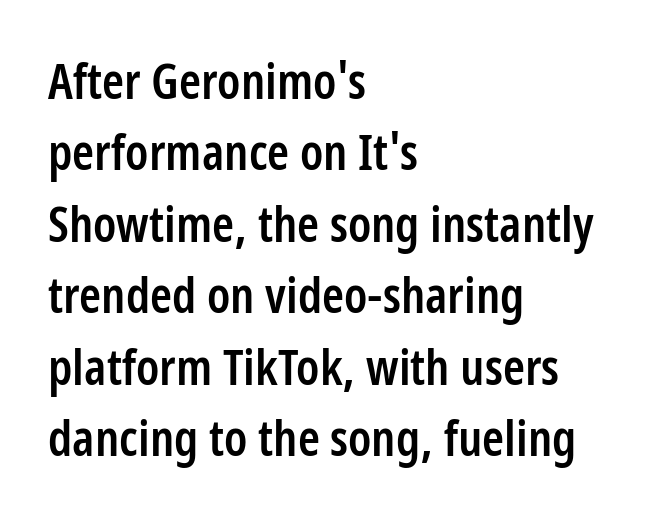
The image shows 50 px semibold, condensed sans-serif type, upright; set left-aligned, normal line spacing (1.43x), normal letter spacing, not underlined; low stroke contrast and a medium x-height.
